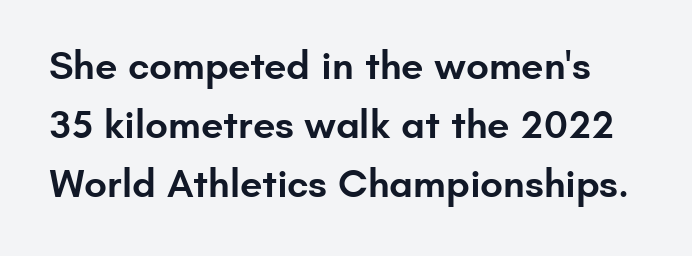
The image shows 40 px semibold sans-serif type, upright; set normal line spacing (1.47x), normal letter spacing, not underlined; low stroke contrast and a small x-height.
